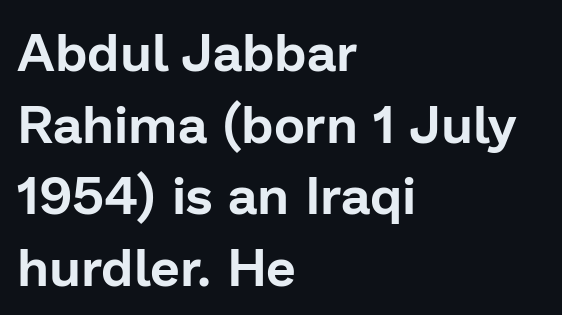
{"serif": "no", "italic": "no", "width": "normal", "stroke_contrast": "low", "x_height": "medium", "monospaced": "no", "underline": "no", "align": "left", "line_spacing": "normal", "line_spacing_ratio": 1.35, "letter_spacing": "normal", "letter_spacing_em": 0.0, "glyph_px": 53}
